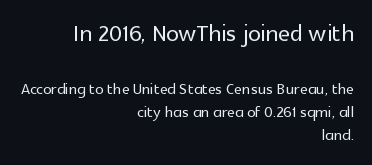
{"serif": "no", "italic": "no", "width": "normal", "x_height": "medium", "monospaced": "no", "underline": "no", "align": "right", "line_spacing": "tight", "line_spacing_ratio": 1.1, "letter_spacing": "normal", "letter_spacing_em": 0.0, "larger_block": "first", "size_ratio": 1.52, "glyph_px": 32}
